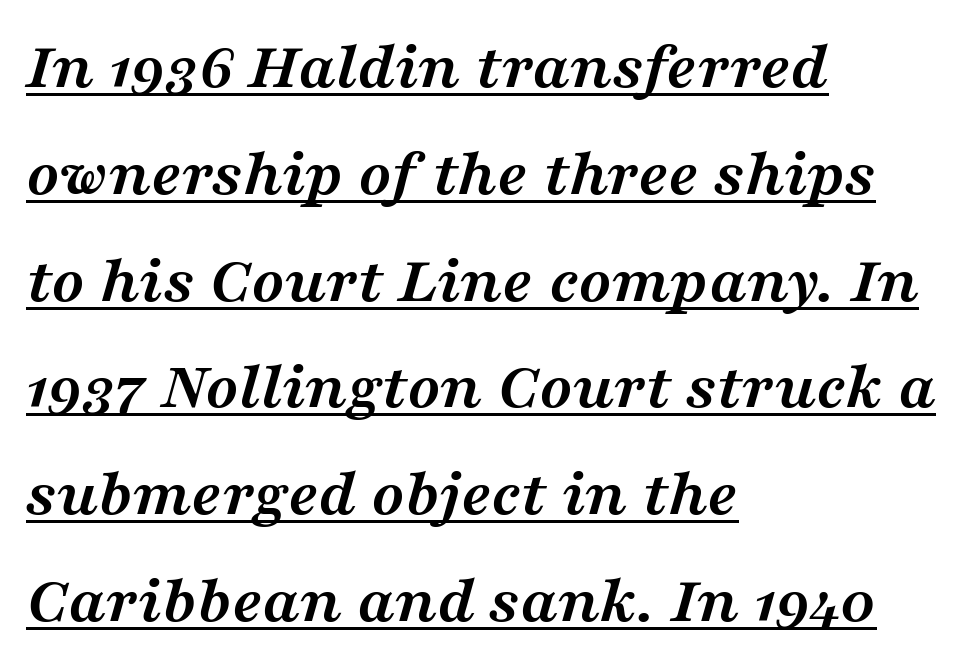
How are the letters spaced? Ordinarily, with no added tracking. This is oblique type, the kind used for emphasis or titles. Notice how thick the strokes are: this is what a full bold looks like. The face used here is proportionally spaced, like ordinary book or web type. Classification — serif.
